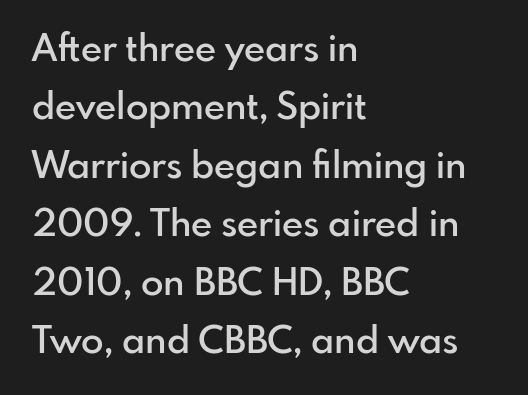
The text was rendered using a sans face with plain stroke endings. Letters rest on an invisible, unmarked baseline. Proportional: the letters do not fall into vertical columns. This sample uses an upright cut, with every glyph sitting square on the baseline. The space between consecutive lines is moderate. Weight check: semibold — heavier than regular, not quite bold.
